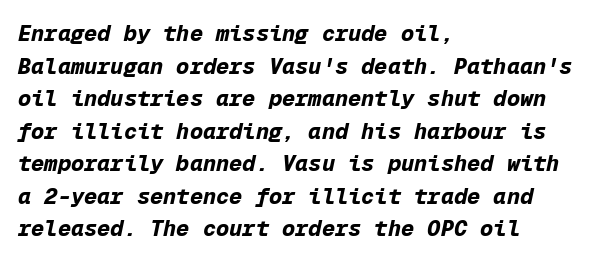
{"italic": "yes", "lean": "right", "slant_degrees": 12, "bold": "yes", "underline": "no", "align": "left", "line_spacing": "normal", "line_spacing_ratio": 1.48, "letter_spacing": "normal", "letter_spacing_em": 0.0, "glyph_px": 22}
